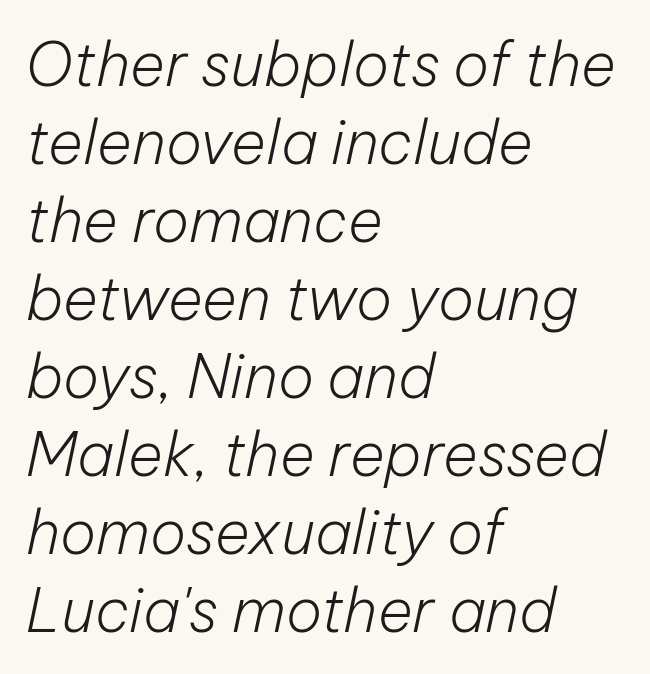
{"italic": "yes", "lean": "right", "slant_degrees": 12, "bold": "no", "weight": "light", "width": "normal", "stroke_contrast": "low", "x_height": "medium", "monospaced": "no", "underline": "no", "align": "left", "line_spacing": "normal", "line_spacing_ratio": 1.3, "letter_spacing": "normal", "letter_spacing_em": 0.0, "glyph_px": 60}
